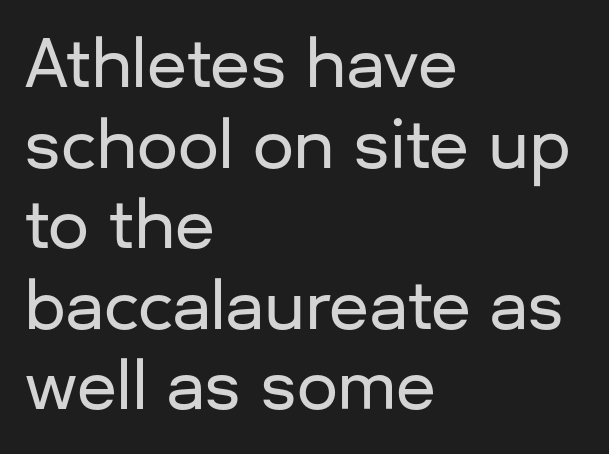
Stroke terminals: plain, sans-serif. Upright lettering throughout. The area under the type is left untouched. Do the characters align in a grid? No, the font is proportional. The ragged edge is on the right, which tells us the setting is flush left.
